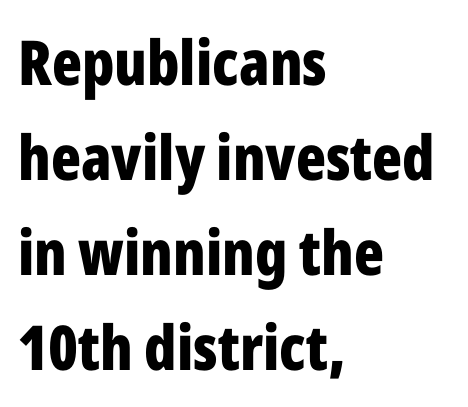
{"serif": "no", "italic": "no", "bold": "yes", "weight": "bold", "width": "condensed", "stroke_contrast": "low", "x_height": "medium", "monospaced": "no", "underline": "no", "align": "left", "line_spacing": "normal", "line_spacing_ratio": 1.53, "letter_spacing": "normal", "letter_spacing_em": 0.0, "glyph_px": 62}
